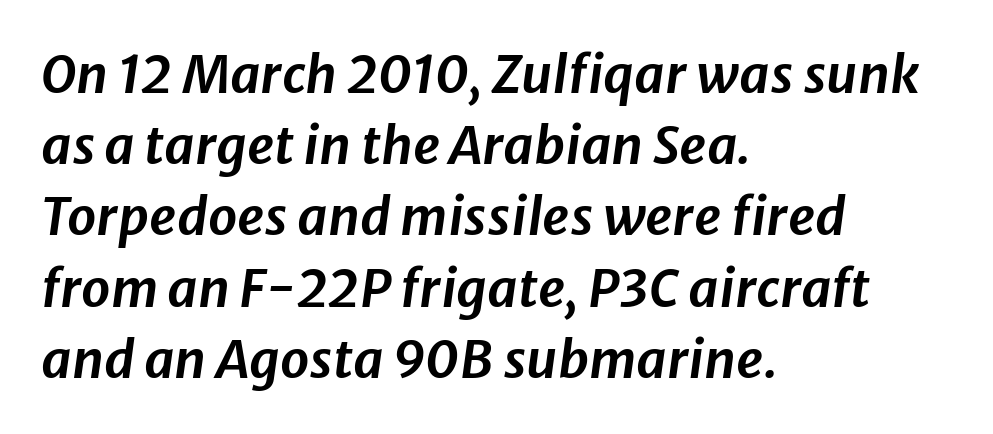
The image shows 52 px text type, italic (leaning right); set left-aligned, normal line spacing (1.37x), normal letter spacing, not underlined; low stroke contrast and a medium x-height.
